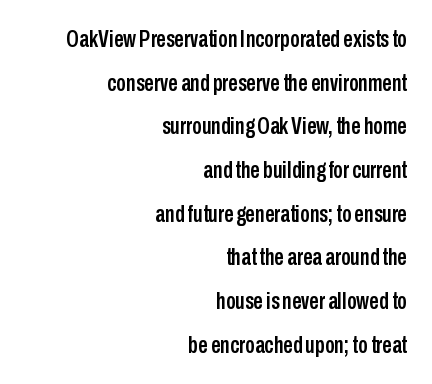
Short note: letters normally spaced. In terms of posture, this sample is upright. The baseline area is clear. Right-aligned paragraph, ragged on the left.
